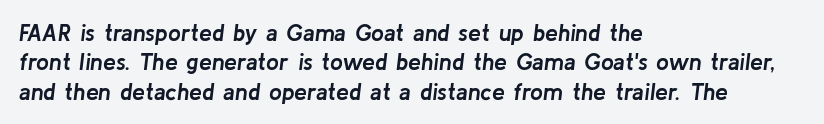
Q: Is the text bold? A: Yes.
Q: Is the text italic (slanted)? A: Yes, it leans right by about 8 degrees.
Q: Is the text underlined? A: No.
Q: How is the paragraph aligned? A: Left-aligned.
Q: Is the spacing between letters normal or unusually wide? A: Normal.
Q: Is the spacing between lines tight, normal or loose? A: Normal.
